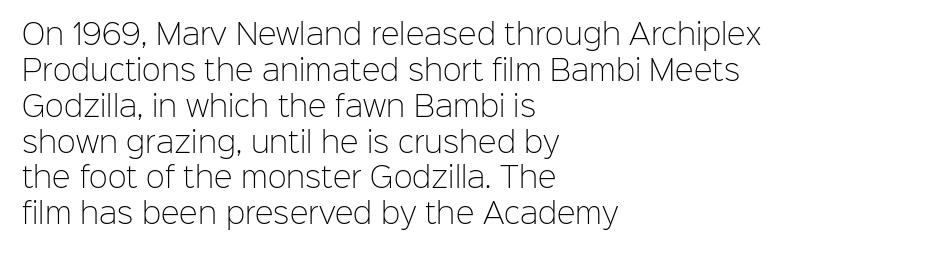
The image shows 28 px light sans-serif type, upright; set left-aligned, normal line spacing (1.28x), normal letter spacing, not underlined; low stroke contrast and a medium x-height.
